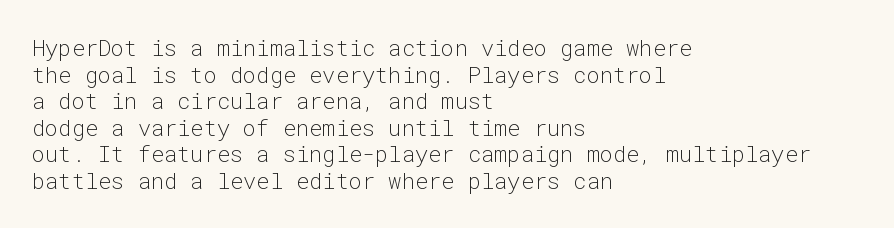
Q: Is the text bold? A: No.
Q: Is the text italic (slanted)? A: No, it is upright.
Q: Is the text underlined? A: No.
Q: How is the paragraph aligned? A: Left-aligned.
Q: Is the spacing between letters normal or unusually wide? A: Normal.
